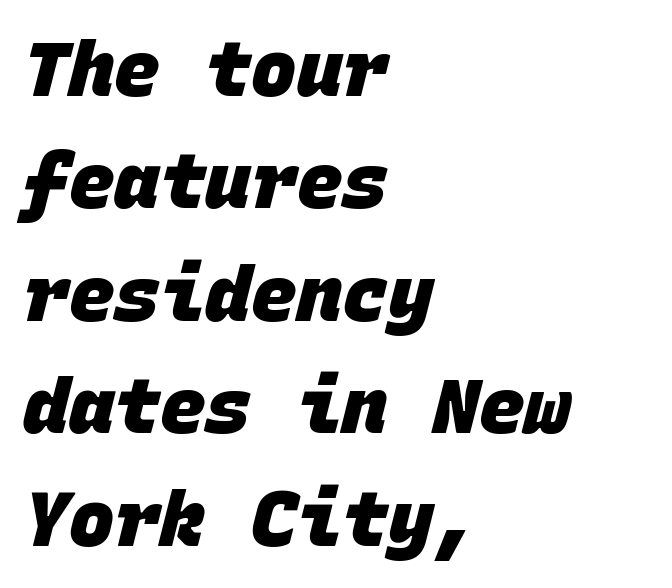
Typographically, this falls in the sans-serif category. The ragged edge is on the right, which tells us the setting is flush left. Here the glyphs are tracked normally, forming tight word shapes. Clear beneath every line of the passage.
